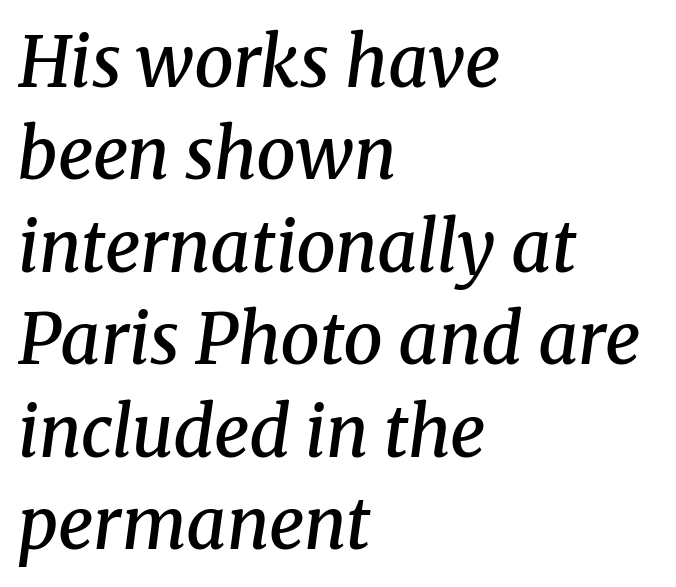
Notice how the stems are inclined rather than vertical — that's the hallmark of italics. Is the letter spacing exaggerated? No — it looks like the ordinary default. Horizontal alignment here is leftward, the default for most running prose. Bare-footed words on every line. The letters advance in unequal steps, a hallmark of proportional type.
